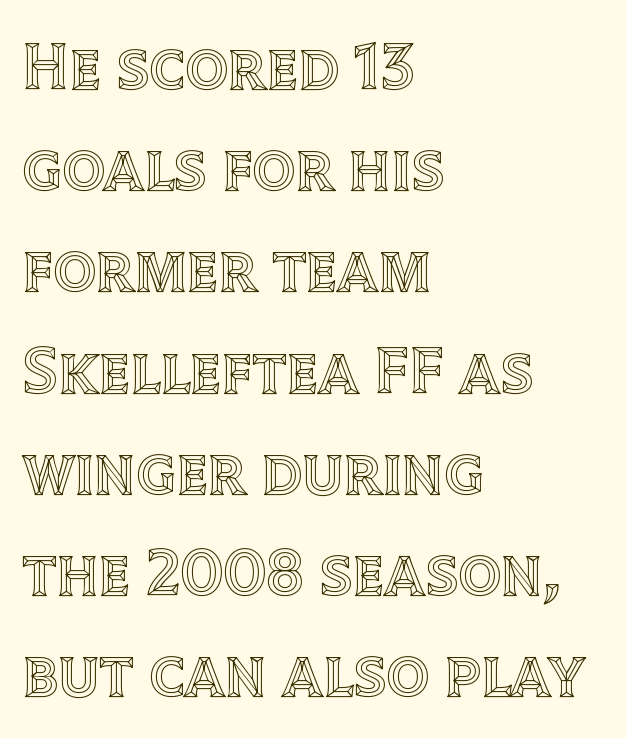
Q: Is the text italic (slanted)? A: No, it is upright.
Q: Is the text underlined? A: No.
Q: How is the paragraph aligned? A: Left-aligned.
Q: Is the spacing between letters normal or unusually wide? A: Normal.
Q: Is the spacing between lines tight, normal or loose? A: Normal.
Q: Width (condensed, normal, or wide)? A: Normal.
Q: x-height? A: Large.
Q: Monospaced? A: No.
